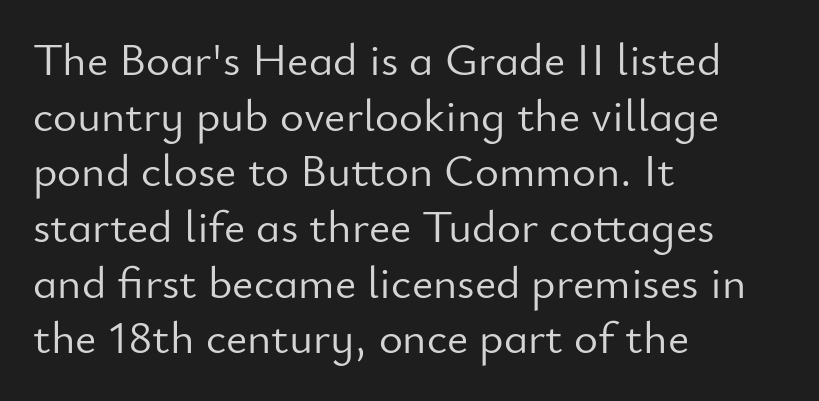
Q: Is the text bold? A: No.
Q: Is the text italic (slanted)? A: No, it is upright.
Q: Is the typeface a serif or a sans-serif typeface? A: Sans-serif.
Q: Is the text underlined? A: No.
Q: How is the paragraph aligned? A: Left-aligned.
Q: Is the spacing between letters normal or unusually wide? A: Normal.
Q: Width (condensed, normal, or wide)? A: Normal.
Q: Stroke contrast? A: Low.
Q: x-height? A: Small.
Q: Monospaced? A: No.
